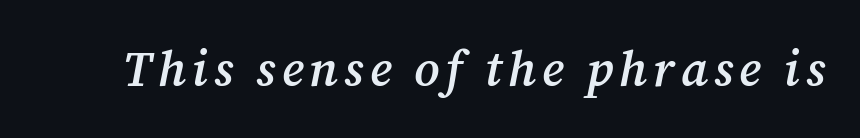
{"serif": "yes", "italic": "yes", "lean": "right", "slant_degrees": 12, "bold": "semi", "weight": "semibold", "width": "normal", "stroke_contrast": "medium", "x_height": "medium", "monospaced": "no", "underline": "no", "glyph_px": 49}
